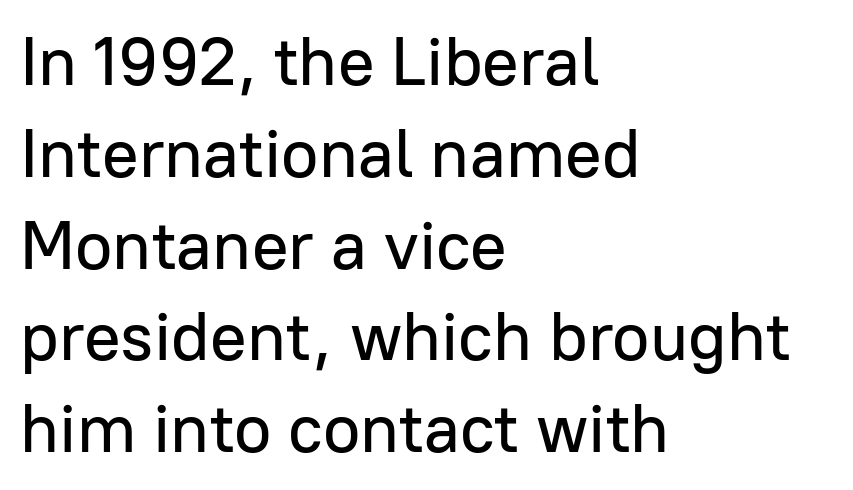
{"serif": "no", "italic": "no", "width": "normal", "stroke_contrast": "low", "x_height": "medium", "monospaced": "no", "underline": "no", "align": "left", "line_spacing": "normal", "line_spacing_ratio": 1.35, "letter_spacing": "normal", "letter_spacing_em": 0.0, "glyph_px": 68}
